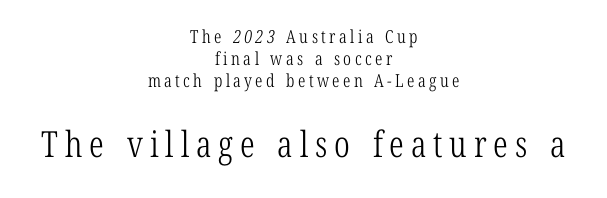
The image shows 36 px light, condensed serif type; set centered, line spacing 1.22x, not underlined; the second (bottom) block is 2.0x larger; low stroke contrast and a medium x-height.
